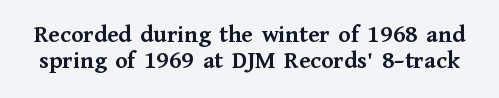
The image shows 25 px bold type, upright; set tight line spacing (1.06x), normal letter spacing, not underlined.
